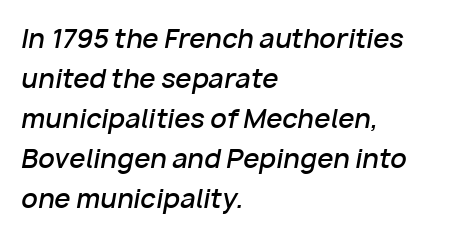
Q: Is the text bold? A: Semi-bold.
Q: Is the text italic (slanted)? A: Yes, it leans right by about 10 degrees.
Q: Is the text underlined? A: No.
Q: How is the paragraph aligned? A: Left-aligned.
Q: Is the spacing between letters normal or unusually wide? A: Normal.
Q: Is the spacing between lines tight, normal or loose? A: Normal.
